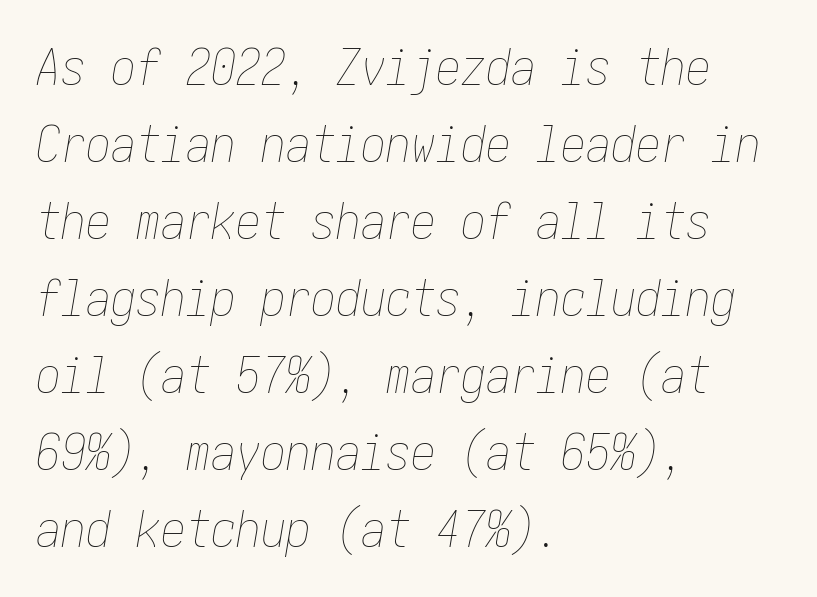
Reading down the column, the eye jumps a familiar distance to each next line. The compositor pushed each line to the left boundary. Characters follow at the spacing the type designer built in. Has an underline been added? It has not. This reads as an unemphasized weight, regular at the heaviest. The axis of the letterforms is tilted away from vertical.
